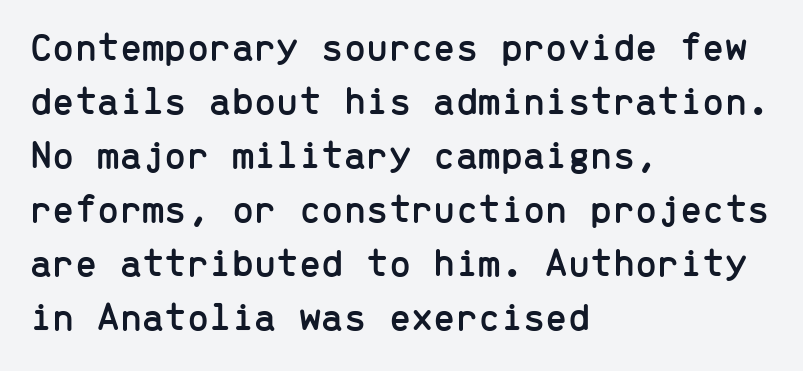
Q: Is the text italic (slanted)? A: No, it is upright.
Q: Is the typeface a serif or a sans-serif typeface? A: Sans-serif.
Q: Is the text underlined? A: No.
Q: How is the paragraph aligned? A: Left-aligned.
Q: Is the spacing between letters normal or unusually wide? A: Normal.
Q: Is the spacing between lines tight, normal or loose? A: Normal.
Q: Width (condensed, normal, or wide)? A: Normal.
Q: Stroke contrast? A: Low.
Q: x-height? A: Medium.
Q: Monospaced? A: Yes.
